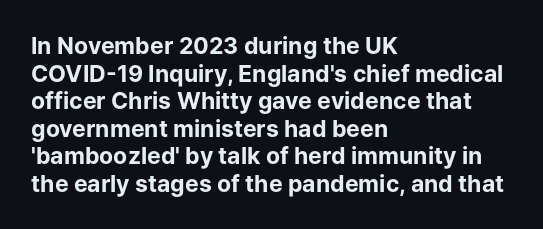
{"italic": "no", "bold": "yes", "underline": "no", "align": "left", "line_spacing_ratio": 1.2, "letter_spacing": "normal", "letter_spacing_em": 0.0, "glyph_px": 23}
